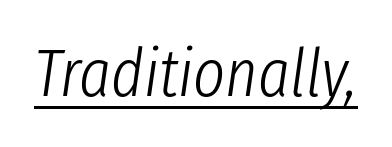
The image shows 68 px light, condensed type, italic (leaning right); set normal letter spacing, underlined; low stroke contrast and a medium x-height.
